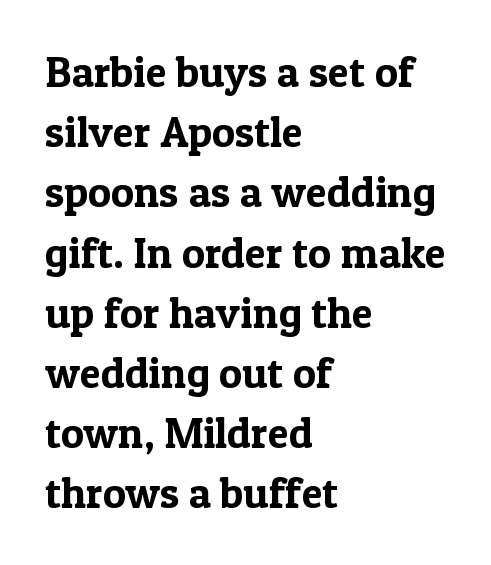
The image shows 43 px serif type, upright; set left-aligned, normal line spacing (1.4x), normal letter spacing, not underlined; a medium x-height.
